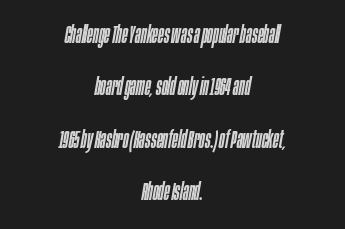
{"italic": "yes", "lean": "right", "slant_degrees": 10, "underline": "no", "align": "center", "line_spacing": "loose", "line_spacing_ratio": 2.18, "letter_spacing": "normal", "letter_spacing_em": 0.0, "glyph_px": 24}
